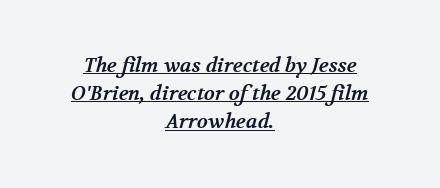
Default kerning and tracking; the words read as compact shapes. The face used here has the dense, thick strokes of a bold. Honestly, the row spacing looks completely unremarkable. Visually the block forms a symmetrical silhouette, jagged on both flanks. Students, observe the line beneath the letters — that is underlining.
